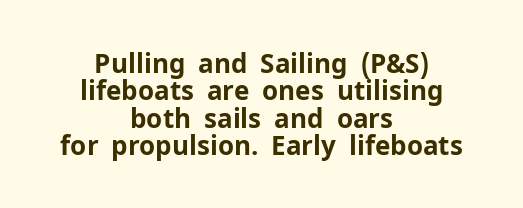
The area under the type is left untouched. Weight check: bold — yes, fully. The passage shown stacks its lines with hardly any gap. What stands out about the letter spacing? Nothing — it is the standard amount. Posture: upright roman. Typeset on center — no edge is straight.
